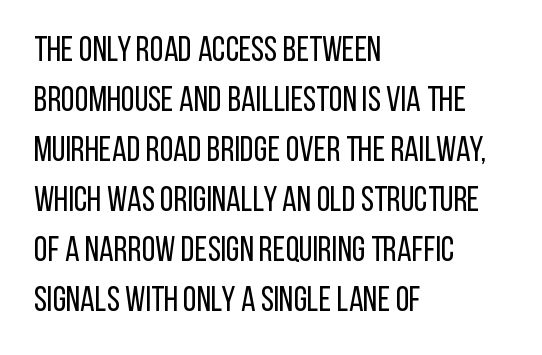
Summary of weight: not heavy and not bold. This rendering features lettering with no underline. The typesetter chose a ragged-right arrangement here. Students, note that the glyphs here touch the page at normal intervals.
